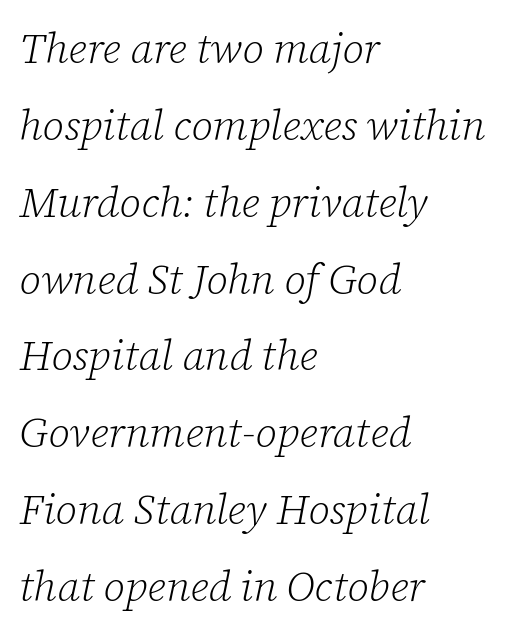
Underline: absent. The rendering anchors every line to the left-hand side. This reads as an unemphasized weight, regular at the heaviest. There's an unmistakable incline to the writing here. These lines keep a tight, regular rhythm from letter to letter.
